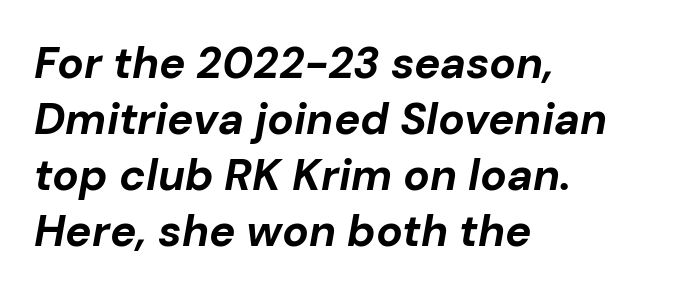
{"italic": "yes", "lean": "right", "slant_degrees": 10, "bold": "yes", "weight": "bold", "width": "normal", "stroke_contrast": "low", "x_height": "medium", "monospaced": "no", "underline": "no", "align": "left", "line_spacing": "normal", "line_spacing_ratio": 1.27, "letter_spacing": "normal", "letter_spacing_em": 0.0, "glyph_px": 44}
